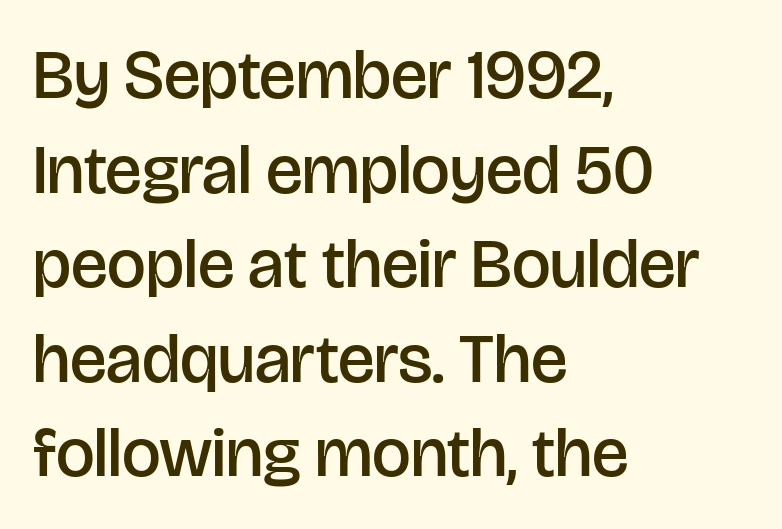
Q: Is the text bold? A: Semi-bold.
Q: Is the text italic (slanted)? A: No, it is upright.
Q: Is the typeface a serif or a sans-serif typeface? A: Sans-serif.
Q: Is the text underlined? A: No.
Q: How is the paragraph aligned? A: Left-aligned.
Q: Is the spacing between letters normal or unusually wide? A: Normal.
Q: Is the spacing between lines tight, normal or loose? A: Normal.
Q: Width (condensed, normal, or wide)? A: Normal.
Q: Stroke contrast? A: Low.
Q: x-height? A: Large.
Q: Monospaced? A: No.
